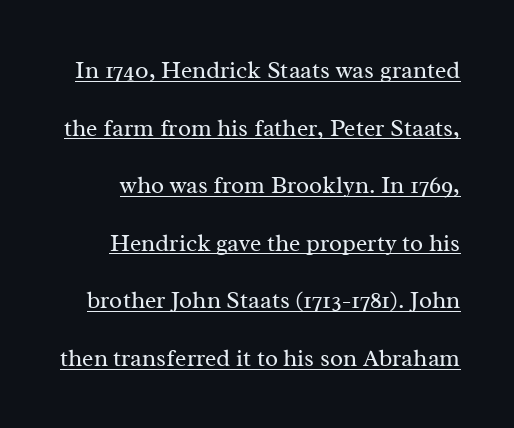
Q: Is the text bold? A: No.
Q: Is the text italic (slanted)? A: No, it is upright.
Q: Is the text underlined? A: Yes.
Q: Is the spacing between letters normal or unusually wide? A: Normal.
Q: Is the spacing between lines tight, normal or loose? A: Loose.
